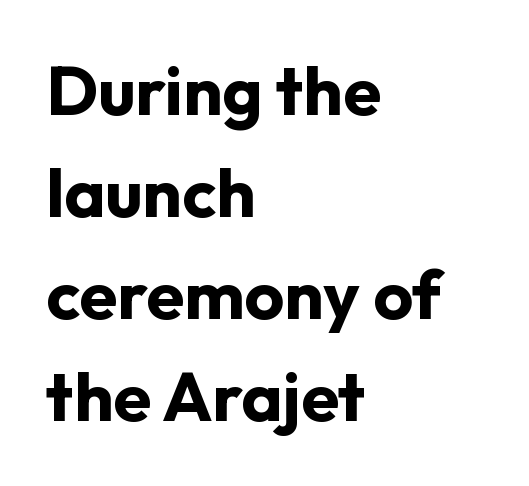
The image shows 69 px bold sans-serif type, upright; set left-aligned, normal line spacing (1.48x), normal letter spacing, not underlined; low stroke contrast and a medium x-height.
